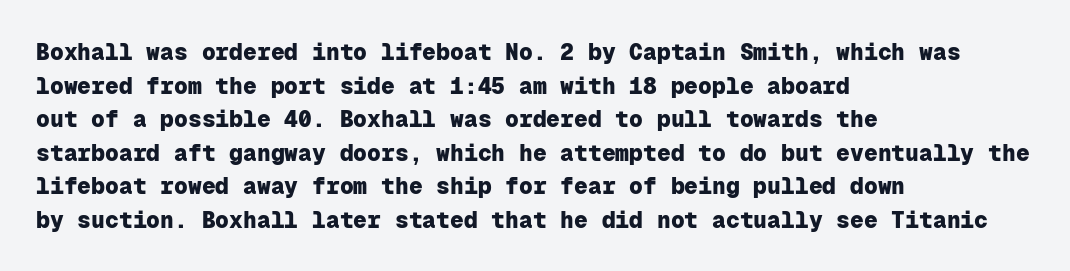
Each line starts at the same left margin while the right side varies. One glance says typical: line gaps are just what's usual. Nope, not italic — everything's standing straight. Plenty of ink on the page — the face is bold.
